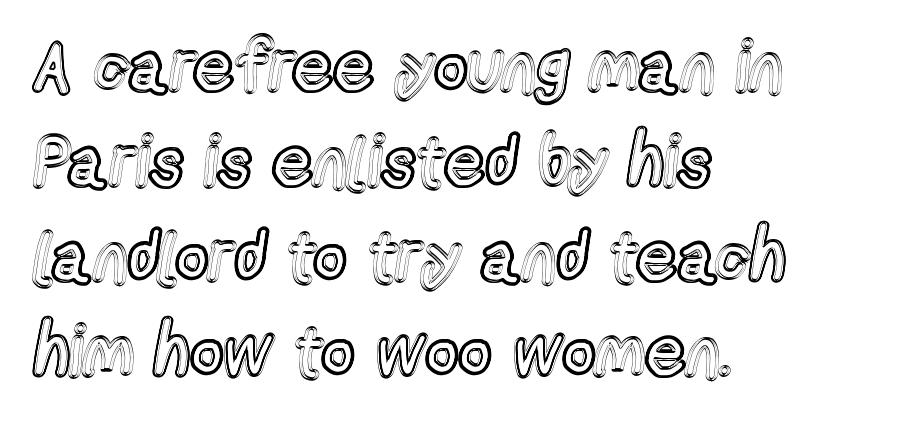
Q: Is the text italic (slanted)? A: Yes.
Q: Is the text underlined? A: No.
Q: How is the paragraph aligned? A: Left-aligned.
Q: Is the spacing between letters normal or unusually wide? A: Normal.
Q: Is the spacing between lines tight, normal or loose? A: Normal.
Q: Width (condensed, normal, or wide)? A: Condensed.
Q: x-height? A: Medium.
Q: Monospaced? A: No.
